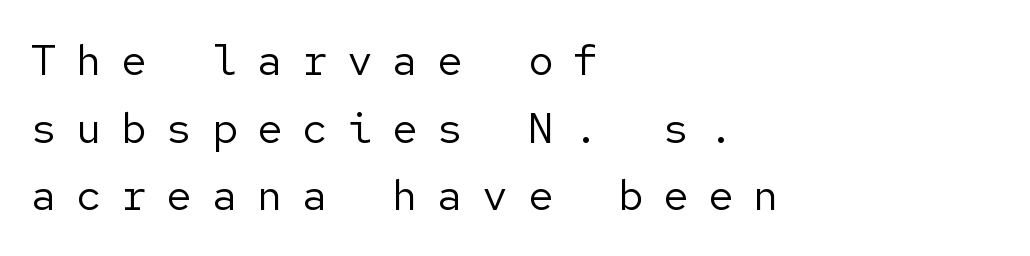
The typeface has the unassuming heft of standard copy or less. Regular leading. The setting favours the left margin, as ordinary paragraphs usually do. Does the type have serifs? No, each stem ends abruptly.
